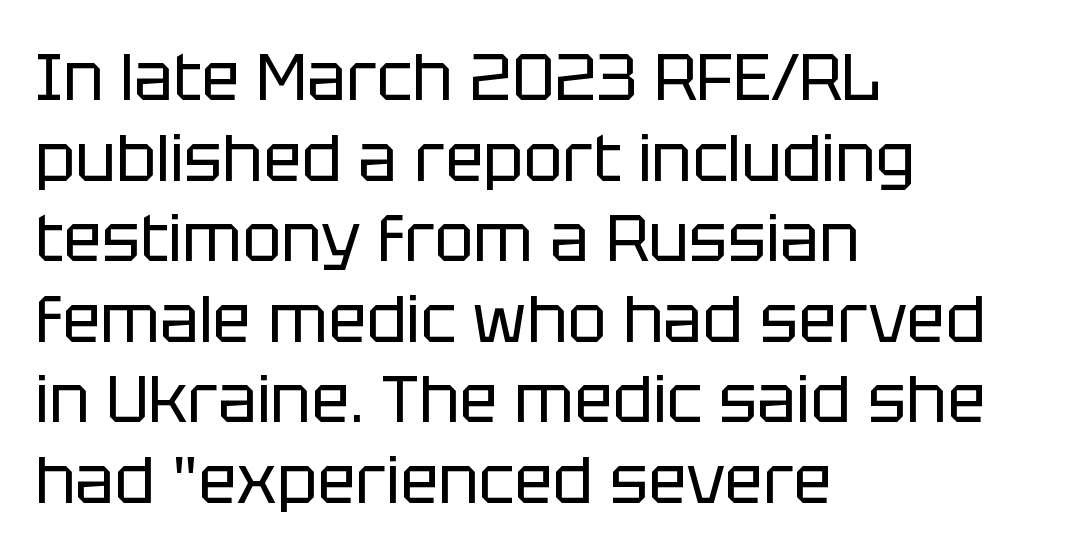
{"serif": "no", "italic": "no", "bold": "no", "weight": "regular", "width": "normal", "stroke_contrast": "low", "x_height": "large", "monospaced": "no", "underline": "no", "align": "left", "line_spacing_ratio": 1.24, "letter_spacing": "normal", "letter_spacing_em": 0.0, "glyph_px": 65}
